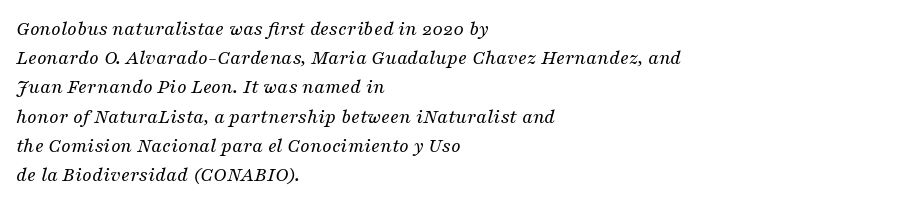
The image shows 21 px text type, italic (leaning right); set left-aligned, normal line spacing (1.39x), normal letter spacing, not underlined.
